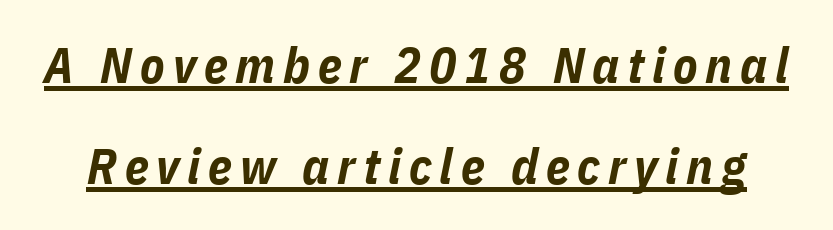
The line-height multiplier appears high, well above default. The passage shown leans; its letterforms are oblique. Look at the stroke-to-counter ratio: heavy, a bold. Proportional: the letters do not fall into vertical columns. Descenders here cross a horizontal rule under the line.
